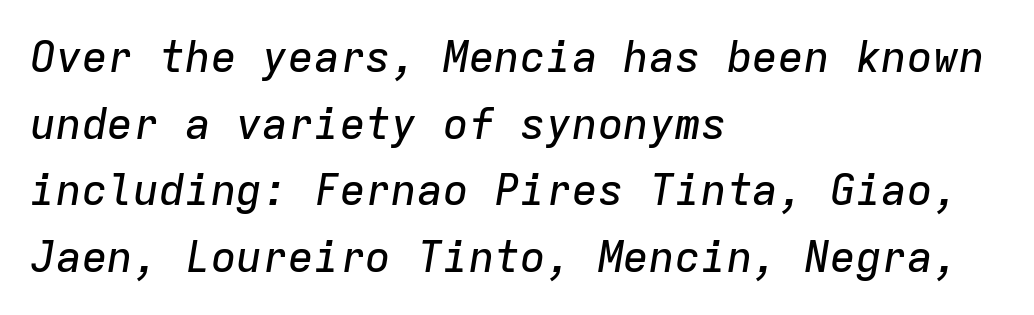
Q: Is the text italic (slanted)? A: Yes, it leans right by about 9 degrees.
Q: Is the text underlined? A: No.
Q: How is the paragraph aligned? A: Left-aligned.
Q: Is the spacing between letters normal or unusually wide? A: Normal.
Q: Is the spacing between lines tight, normal or loose? A: Normal.
Q: Width (condensed, normal, or wide)? A: Normal.
Q: Stroke contrast? A: Low.
Q: x-height? A: Medium.
Q: Monospaced? A: Yes.
